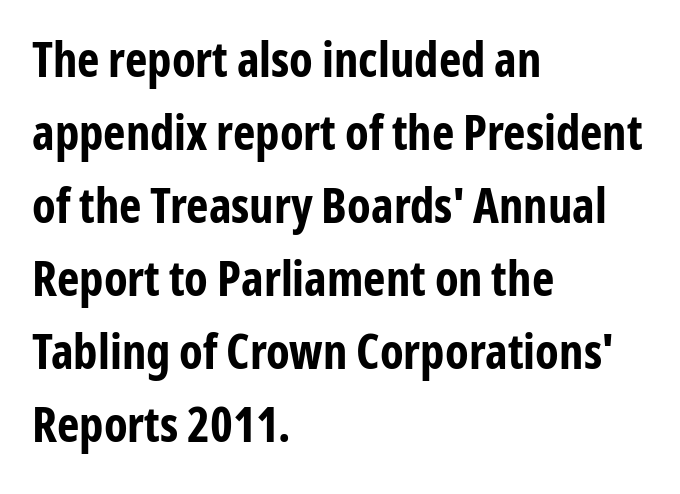
{"serif": "no", "italic": "no", "bold": "yes", "weight": "bold", "width": "condensed", "stroke_contrast": "low", "x_height": "medium", "monospaced": "no", "underline": "no", "align": "left", "line_spacing": "normal", "line_spacing_ratio": 1.52, "letter_spacing": "normal", "letter_spacing_em": 0.0, "glyph_px": 48}
